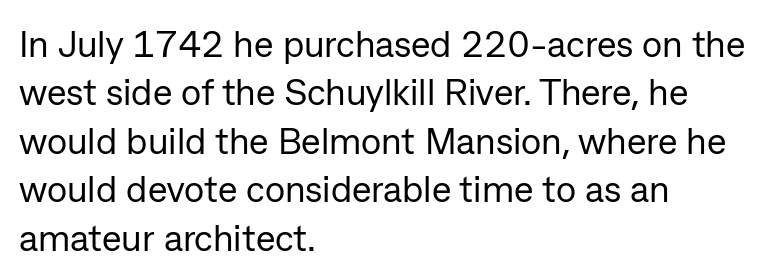
{"serif": "no", "italic": "no", "bold": "no", "weight": "regular", "width": "normal", "stroke_contrast": "low", "x_height": "medium", "monospaced": "no", "underline": "no", "align": "left", "line_spacing": "normal", "line_spacing_ratio": 1.31, "letter_spacing": "normal", "letter_spacing_em": 0.0, "glyph_px": 37}
